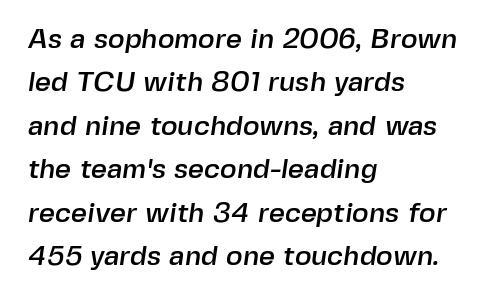
The image shows 28 px sans-serif type; set left-aligned, normal line spacing (1.55x), normal letter spacing, not underlined; a medium x-height.
